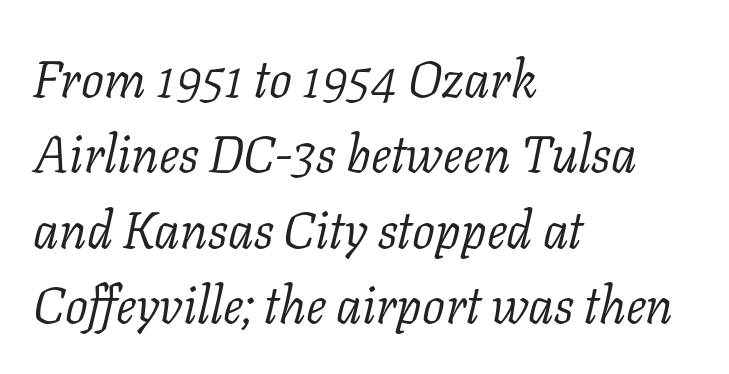
The image shows 51 px light serif type, italic (leaning right); set left-aligned, normal line spacing (1.48x), normal letter spacing, not underlined; low stroke contrast and a medium x-height.
